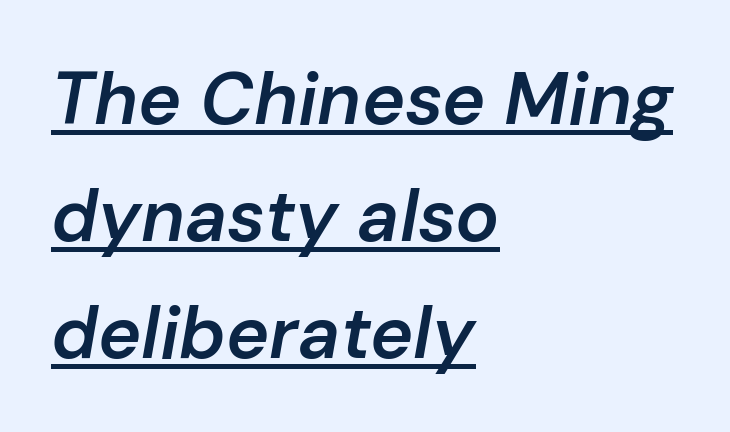
Q: Is the text bold? A: Semi-bold.
Q: Is the text italic (slanted)? A: Yes, it leans right by about 10 degrees.
Q: Is the text underlined? A: Yes.
Q: How is the paragraph aligned? A: Left-aligned.
Q: Is the spacing between letters normal or unusually wide? A: Normal.
Q: Is the spacing between lines tight, normal or loose? A: Normal.
Q: Width (condensed, normal, or wide)? A: Normal.
Q: Stroke contrast? A: Low.
Q: x-height? A: Medium.
Q: Monospaced? A: No.
